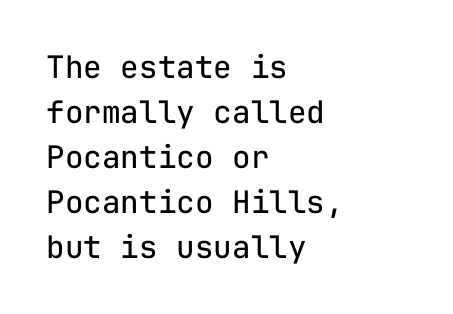
Q: Is the text bold? A: No.
Q: Is the text italic (slanted)? A: No, it is upright.
Q: Is the typeface a serif or a sans-serif typeface? A: Sans-serif.
Q: Is the text underlined? A: No.
Q: How is the paragraph aligned? A: Left-aligned.
Q: Is the spacing between letters normal or unusually wide? A: Normal.
Q: Is the spacing between lines tight, normal or loose? A: Normal.
Q: Width (condensed, normal, or wide)? A: Normal.
Q: Stroke contrast? A: Low.
Q: x-height? A: Medium.
Q: Monospaced? A: Yes.
